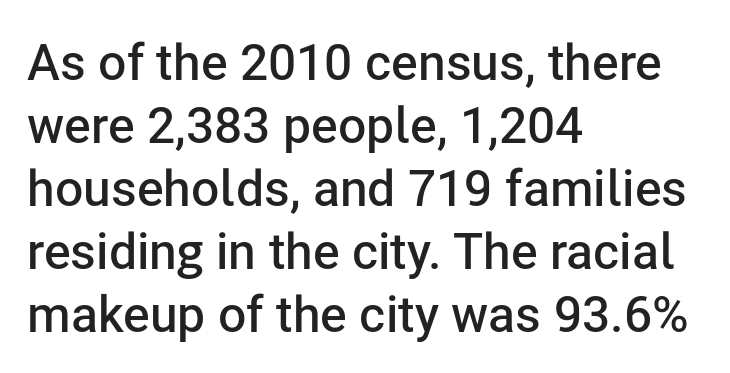
Q: Is the text bold? A: Semi-bold.
Q: Is the text italic (slanted)? A: No, it is upright.
Q: Is the typeface a serif or a sans-serif typeface? A: Sans-serif.
Q: Is the text underlined? A: No.
Q: How is the paragraph aligned? A: Left-aligned.
Q: Is the spacing between letters normal or unusually wide? A: Normal.
Q: Is the spacing between lines tight, normal or loose? A: Normal.
Q: Width (condensed, normal, or wide)? A: Normal.
Q: Stroke contrast? A: Low.
Q: x-height? A: Medium.
Q: Monospaced? A: No.
